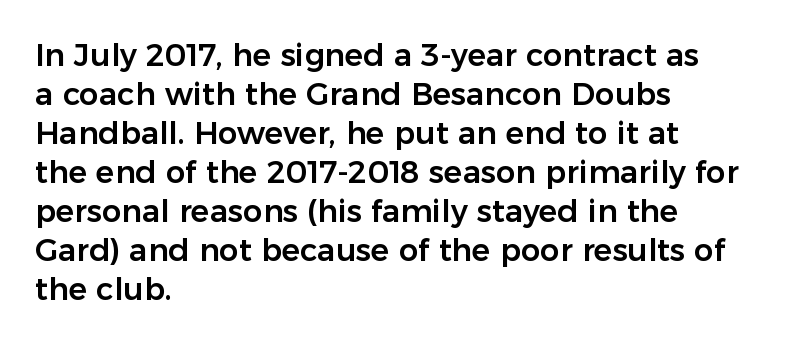
Which margin do the lines hug? The left one — the right edge is uneven. These lines are rendered in a variable-pitch font. Baseline-to-baseline distance is the conventional proportion of letter height. The passage shown is typeset with a sans-serif family. Posture: vertical.
